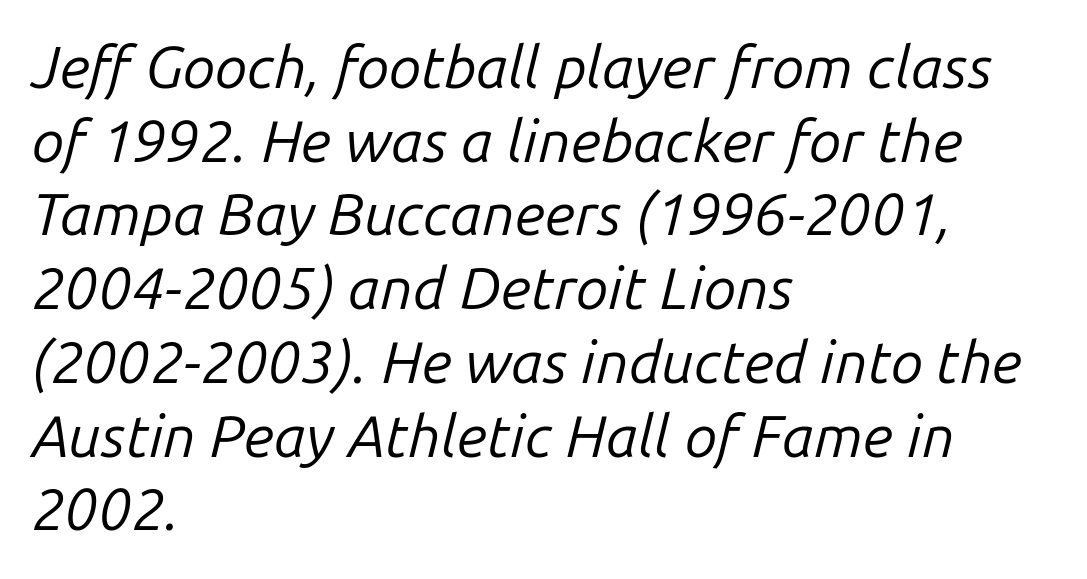
{"italic": "yes", "lean": "right", "slant_degrees": 14, "bold": "no", "weight": "regular", "width": "normal", "stroke_contrast": "low", "x_height": "medium", "monospaced": "no", "underline": "no", "align": "left", "line_spacing": "normal", "line_spacing_ratio": 1.25, "letter_spacing": "normal", "letter_spacing_em": 0.0, "glyph_px": 59}
